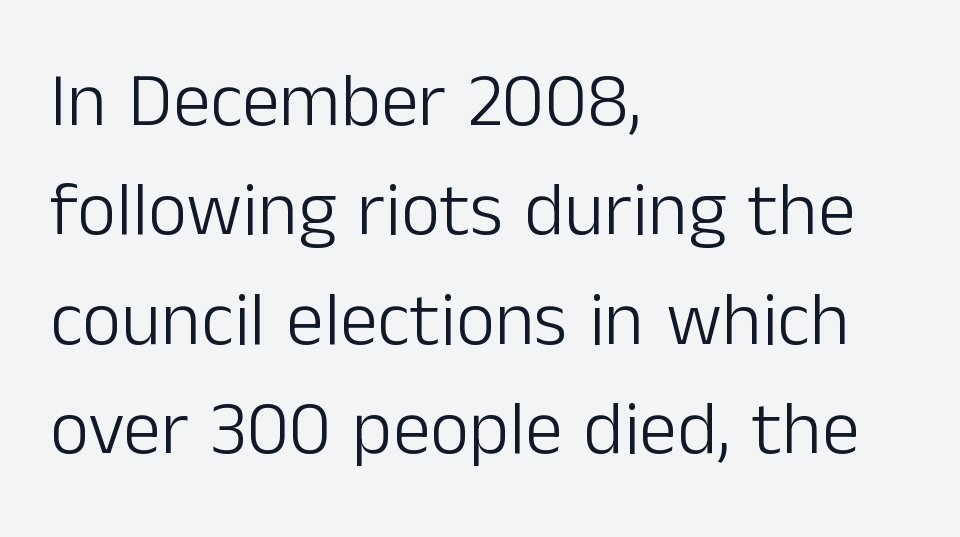
{"serif": "no", "italic": "no", "bold": "no", "weight": "light", "width": "normal", "stroke_contrast": "low", "x_height": "medium", "monospaced": "no", "underline": "no", "align": "left", "line_spacing": "normal", "line_spacing_ratio": 1.44, "letter_spacing": "normal", "letter_spacing_em": 0.0, "glyph_px": 76}
